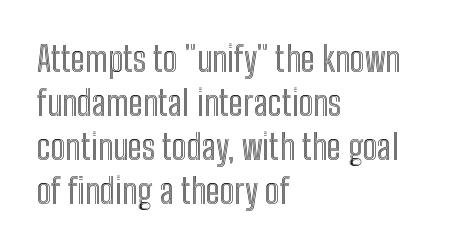
Q: Is the text italic (slanted)? A: No, it is upright.
Q: Is the text underlined? A: No.
Q: How is the paragraph aligned? A: Left-aligned.
Q: Is the spacing between letters normal or unusually wide? A: Normal.
Q: Is the spacing between lines tight, normal or loose? A: Normal.
Q: Width (condensed, normal, or wide)? A: Condensed.
Q: x-height? A: Medium.
Q: Monospaced? A: No.
